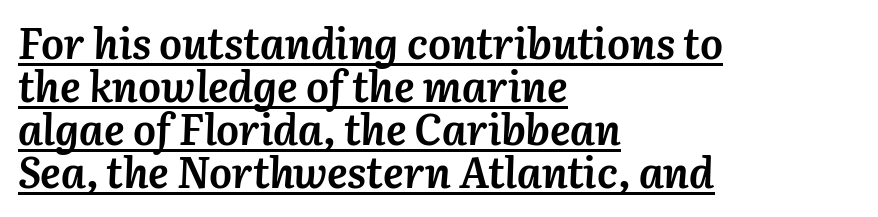
Weight check: bold — yes, fully. Vertical spacing — tight. Tracking value appears to be zero — textbook default spacing. Visually the block forms a straight wall on the left and a jagged coastline on the right. A typographer would call this underscored text.
